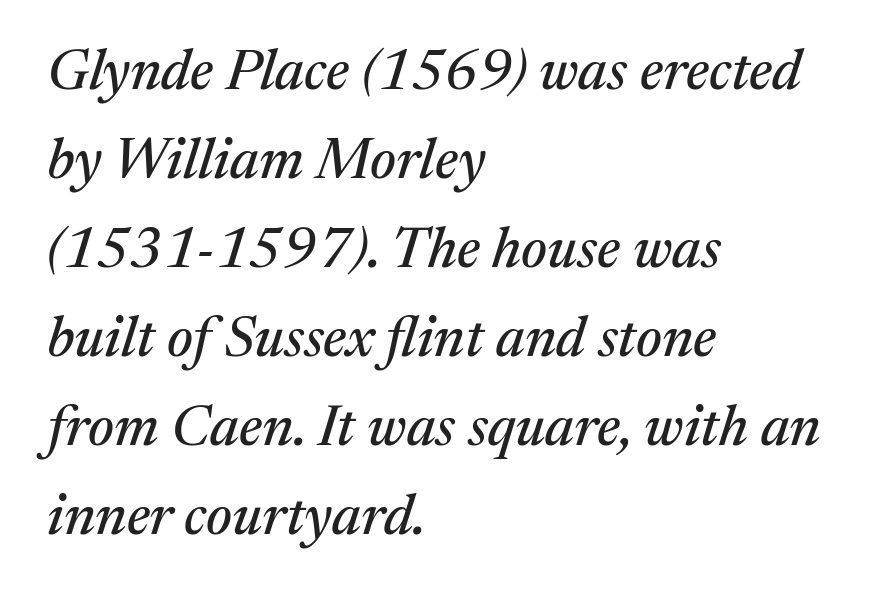
The image shows 57 px serif type, italic (leaning right); set left-aligned, normal line spacing (1.56x), normal letter spacing, not underlined; medium stroke contrast and a medium x-height.
